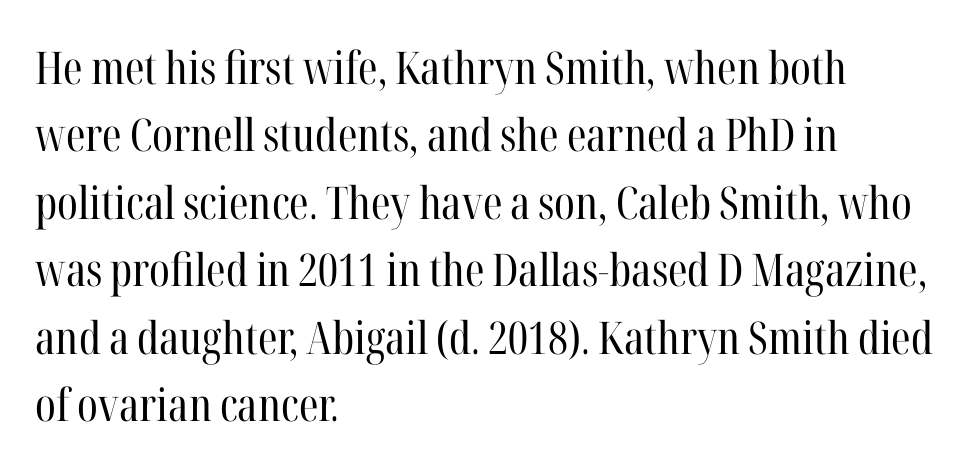
Q: Is the text bold? A: No.
Q: Is the text italic (slanted)? A: No, it is upright.
Q: Is the typeface a serif or a sans-serif typeface? A: Serif.
Q: Is the text underlined? A: No.
Q: How is the paragraph aligned? A: Left-aligned.
Q: Is the spacing between letters normal or unusually wide? A: Normal.
Q: Is the spacing between lines tight, normal or loose? A: Normal.
Q: Width (condensed, normal, or wide)? A: Condensed.
Q: Stroke contrast? A: High.
Q: x-height? A: Medium.
Q: Monospaced? A: No.
